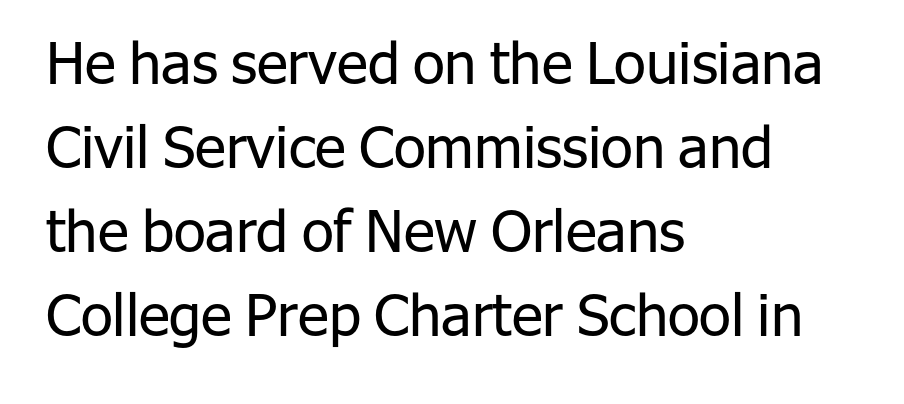
{"serif": "no", "italic": "no", "bold": "no", "weight": "regular", "width": "normal", "stroke_contrast": "low", "x_height": "medium", "monospaced": "no", "underline": "no", "align": "left", "line_spacing": "normal", "line_spacing_ratio": 1.45, "letter_spacing": "normal", "letter_spacing_em": 0.0, "glyph_px": 58}
